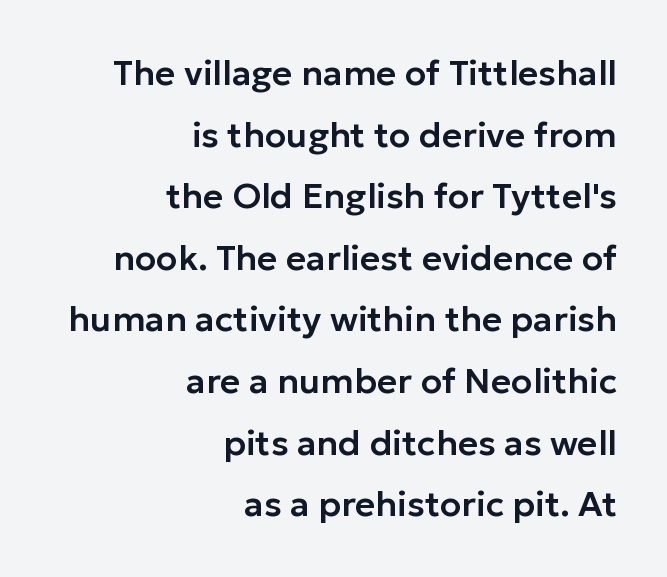
{"serif": "no", "italic": "no", "width": "normal", "stroke_contrast": "low", "x_height": "medium", "monospaced": "no", "underline": "no", "align": "right", "line_spacing_ratio": 1.76, "letter_spacing": "normal", "letter_spacing_em": 0.0, "glyph_px": 35}
